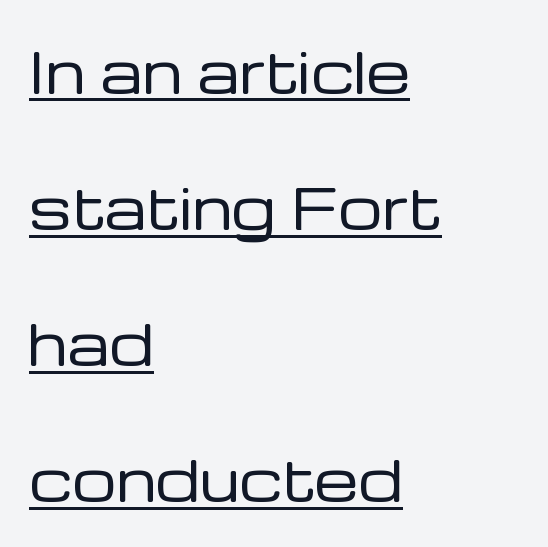
{"serif": "no", "italic": "no", "bold": "no", "weight": "regular", "width": "normal", "stroke_contrast": "low", "x_height": "medium", "monospaced": "no", "underline": "yes", "align": "left", "line_spacing": "loose", "line_spacing_ratio": 2.43, "letter_spacing": "normal", "letter_spacing_em": 0.0, "glyph_px": 56}
